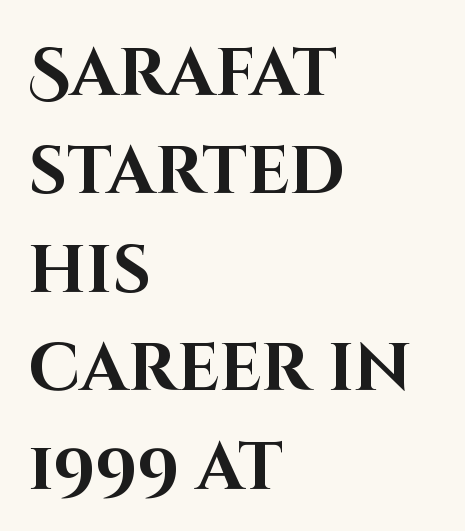
The image shows 67 px bold sans-serif type, upright; set left-aligned, normal line spacing (1.47x), normal letter spacing, not underlined; high stroke contrast and a large x-height.
